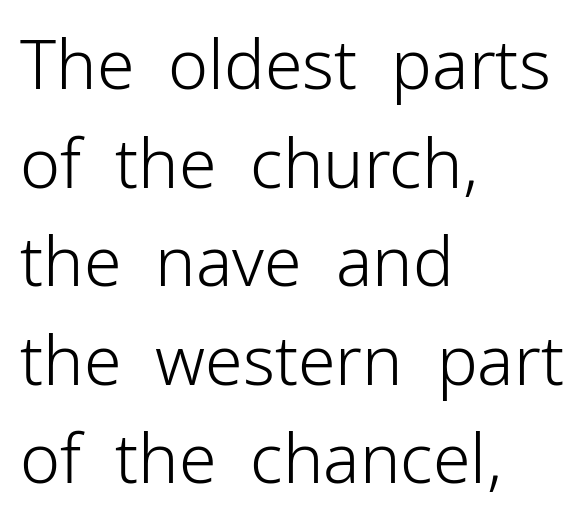
The image shows 68 px light sans-serif type, upright; set left-aligned, normal line spacing (1.45x), normal letter spacing, not underlined; low stroke contrast and a medium x-height.
